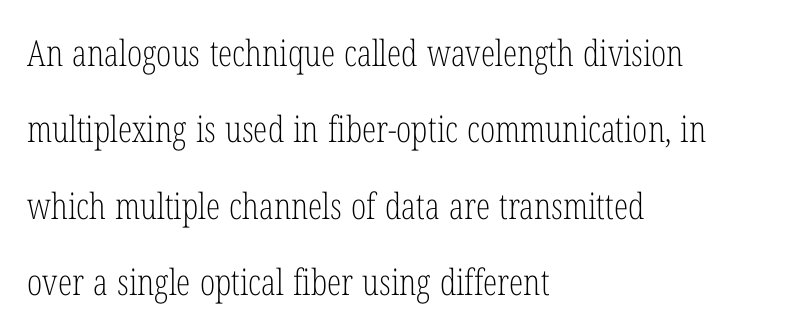
Q: Is the text bold? A: No.
Q: Is the text italic (slanted)? A: No, it is upright.
Q: Is the typeface a serif or a sans-serif typeface? A: Serif.
Q: Is the text underlined? A: No.
Q: How is the paragraph aligned? A: Left-aligned.
Q: Is the spacing between letters normal or unusually wide? A: Normal.
Q: Is the spacing between lines tight, normal or loose? A: Loose.
Q: Width (condensed, normal, or wide)? A: Condensed.
Q: Stroke contrast? A: Low.
Q: x-height? A: Medium.
Q: Monospaced? A: No.
